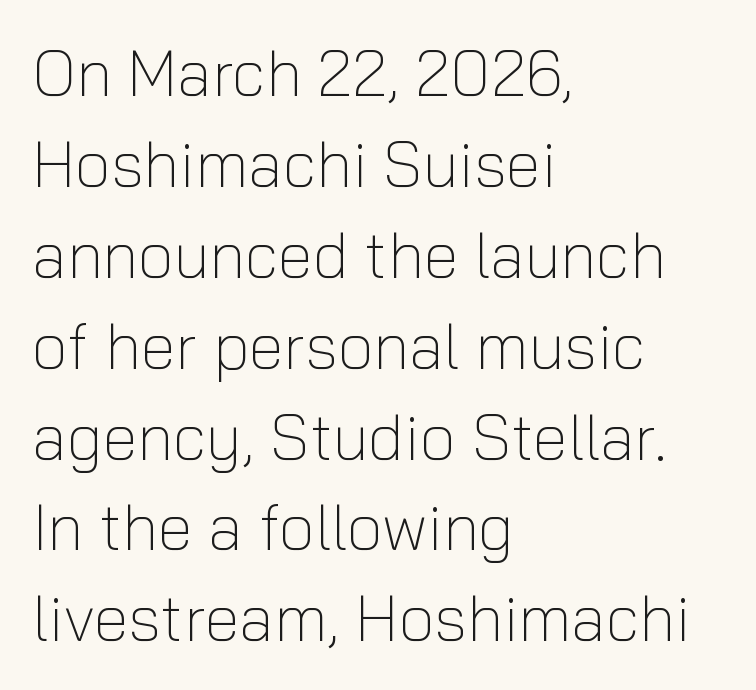
Q: Is the text bold? A: No.
Q: Is the text italic (slanted)? A: No, it is upright.
Q: Is the typeface a serif or a sans-serif typeface? A: Sans-serif.
Q: Is the text underlined? A: No.
Q: How is the paragraph aligned? A: Left-aligned.
Q: Is the spacing between letters normal or unusually wide? A: Normal.
Q: Is the spacing between lines tight, normal or loose? A: Normal.
Q: Width (condensed, normal, or wide)? A: Normal.
Q: Stroke contrast? A: Low.
Q: x-height? A: Medium.
Q: Monospaced? A: No.
